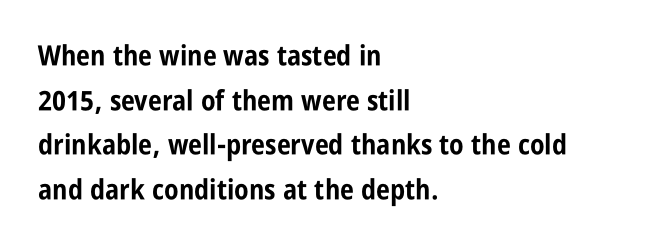
Teacher's note: observe the even left margin — that is flush-left alignment. Spacing between characters is what you'd get straight out of the box. In terms of weight, the rendering is a true, heavy bold. Here the designer chose a conventional face with non-uniform glyph widths.
